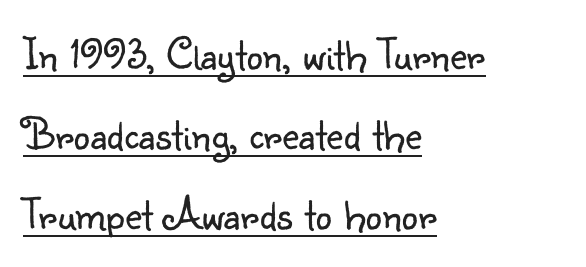
The image shows 46 px light sans-serif type, upright; set left-aligned, line spacing 1.74x, normal letter spacing, underlined; low stroke contrast and a small x-height.
